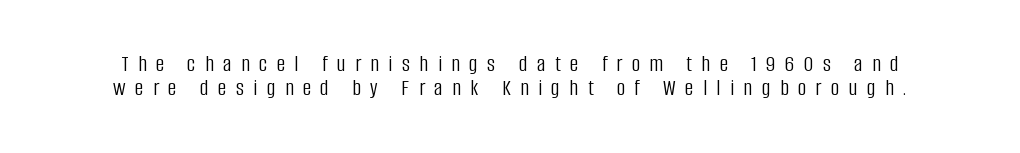
Q: Is the text bold? A: No.
Q: Is the text italic (slanted)? A: No, it is upright.
Q: Is the text underlined? A: No.
Q: Is the spacing between letters normal or unusually wide? A: Unusually wide.
Q: Is the spacing between lines tight, normal or loose? A: Tight.
